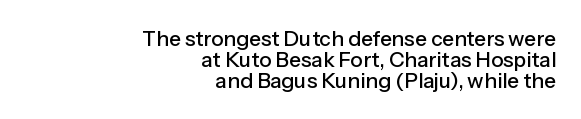
Does the lettering tilt? It doesn't — this is upright. Interline gaps are noticeably narrow in this sample. Layout note: lines flush right. Check under the words: just untouched page. Spacing between characters is what you'd get straight out of the box.
